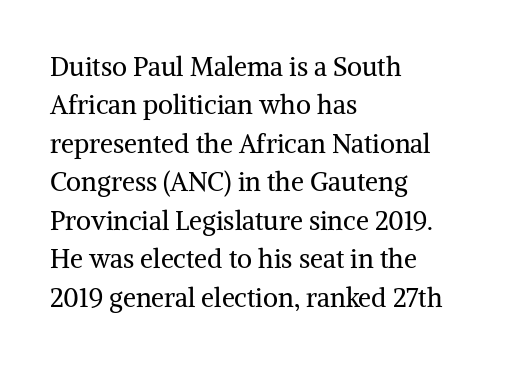
{"italic": "no", "bold": "no", "underline": "no", "align": "left", "line_spacing": "normal", "line_spacing_ratio": 1.48, "letter_spacing": "normal", "letter_spacing_em": 0.0, "glyph_px": 26}
